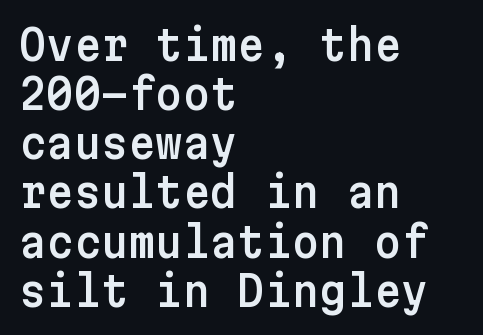
The image shows 42 px sans-serif type, upright; set left-aligned, line spacing 1.17x, normal letter spacing, not underlined; low stroke contrast and a medium x-height.
